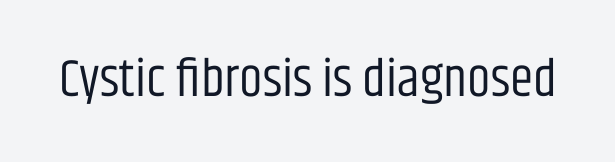
Q: Is the text bold? A: No.
Q: Is the text italic (slanted)? A: No, it is upright.
Q: Is the typeface a serif or a sans-serif typeface? A: Sans-serif.
Q: Is the text underlined? A: No.
Q: Is the spacing between letters normal or unusually wide? A: Normal.
Q: Width (condensed, normal, or wide)? A: Condensed.
Q: Stroke contrast? A: Low.
Q: x-height? A: Large.
Q: Monospaced? A: No.
